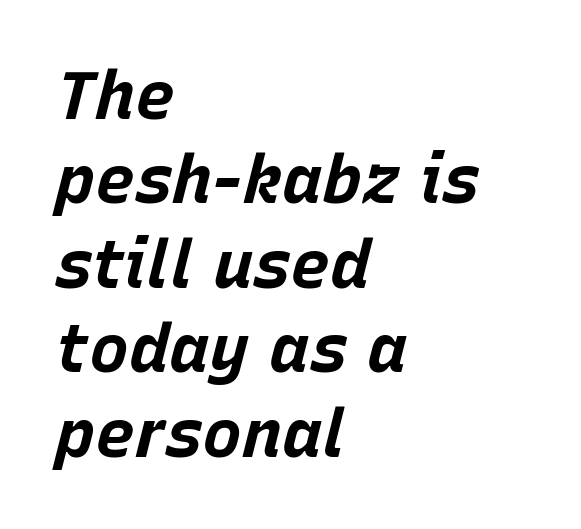
Q: Is the text bold? A: Yes.
Q: Is the text italic (slanted)? A: Yes, it leans right by about 15 degrees.
Q: Is the text underlined? A: No.
Q: How is the paragraph aligned? A: Left-aligned.
Q: Is the spacing between letters normal or unusually wide? A: Normal.
Q: Is the spacing between lines tight, normal or loose? A: Normal.
Q: Width (condensed, normal, or wide)? A: Normal.
Q: Stroke contrast? A: Low.
Q: x-height? A: Large.
Q: Monospaced? A: No.
